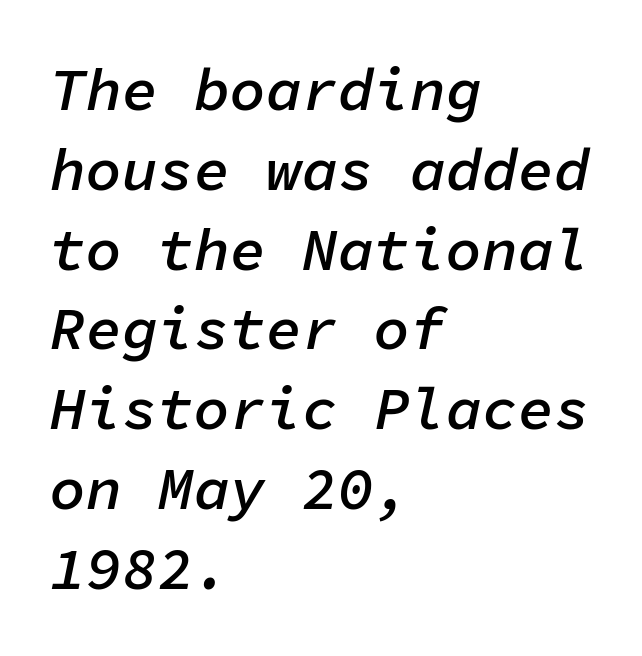
The image shows 60 px semibold type, italic (leaning right), monospaced; set left-aligned, normal line spacing (1.33x), normal letter spacing, not underlined; low stroke contrast and a medium x-height.
